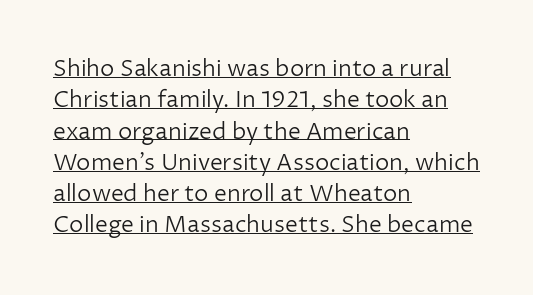
The image shows 23 px text type, upright; set left-aligned, normal line spacing (1.36x), normal letter spacing, underlined.
